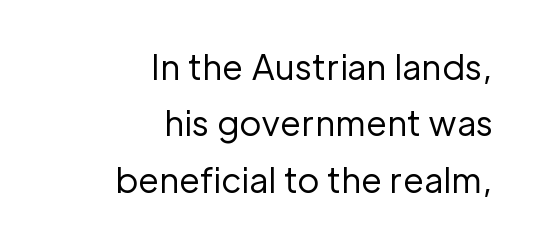
You could not count columns in this text — the font is proportionally spaced. Stroke mass is kept to a normal reading level or below. The setting favours the right margin, as signatures and pull-quotes sometimes do. Successive baselines arrive at the customary interval. The rendering keeps characters at their native spacing. This is the regular roman posture of the typeface.
